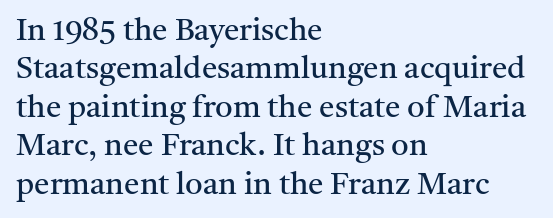
The strip under each line holds only bare page. Spacing between characters is what you'd get straight out of the box. A serif font was chosen for this passage. The rendering uses natural spacing where letterforms have individual widths. Typeset ragged right — the left edge is the straight one. The type sits square on the baseline with zero lean.
